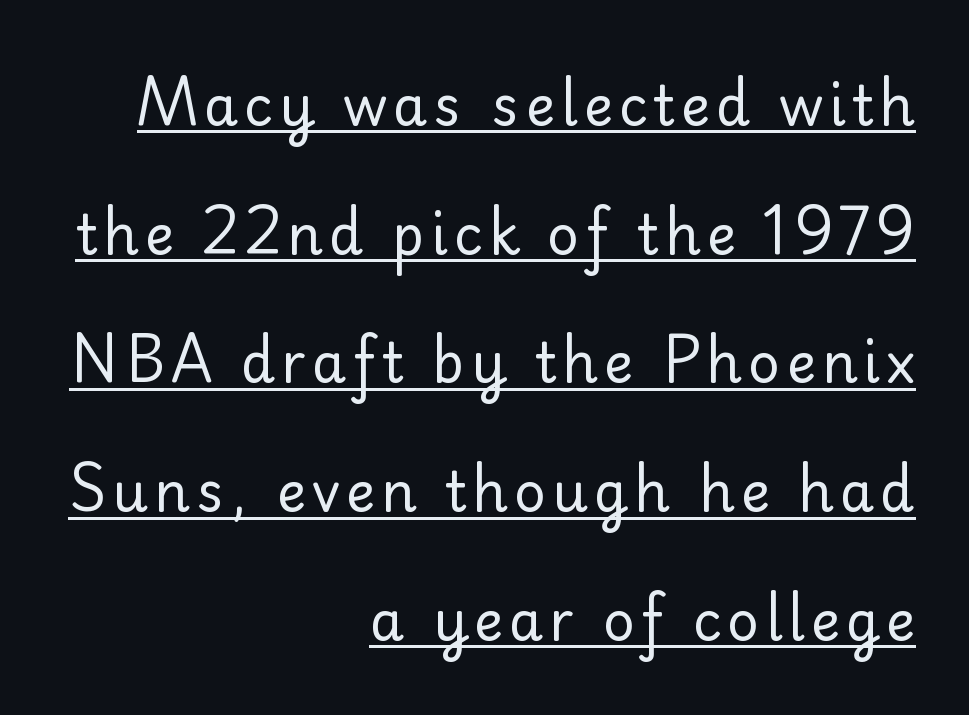
Q: Is the text bold? A: No.
Q: Is the text italic (slanted)? A: No, it is upright.
Q: Is the typeface a serif or a sans-serif typeface? A: Serif.
Q: Is the text underlined? A: Yes.
Q: How is the paragraph aligned? A: Right-aligned.
Q: Is the spacing between lines tight, normal or loose? A: Loose.
Q: Width (condensed, normal, or wide)? A: Normal.
Q: Stroke contrast? A: Low.
Q: x-height? A: Small.
Q: Monospaced? A: No.
